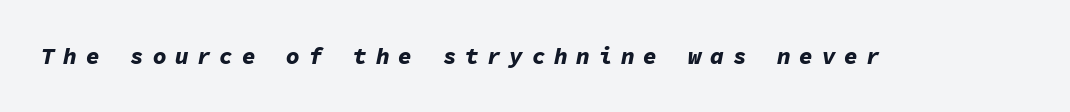
Q: Is the text bold? A: Yes.
Q: Is the text italic (slanted)? A: Yes, it leans right by about 11 degrees.
Q: Is the text underlined? A: No.
Q: Is the spacing between letters normal or unusually wide? A: Unusually wide.
